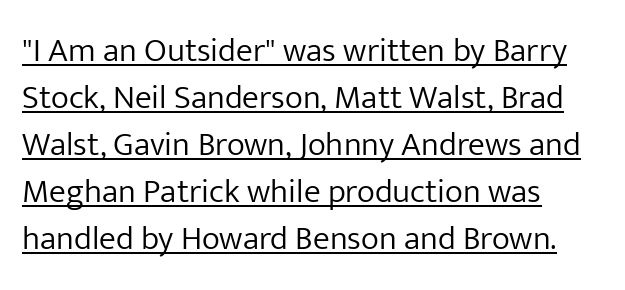
The image shows 34 px light sans-serif type, upright; set left-aligned, normal line spacing (1.38x), normal letter spacing, underlined; low stroke contrast and a medium x-height.
